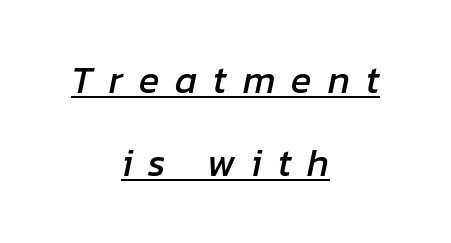
{"italic": "yes", "lean": "right", "slant_degrees": 12, "width": "normal", "stroke_contrast": "low", "x_height": "medium", "monospaced": "no", "underline": "yes", "align": "center", "line_spacing": "loose", "line_spacing_ratio": 2.18, "letter_spacing": "wide", "letter_spacing_em": 0.42, "glyph_px": 38}
